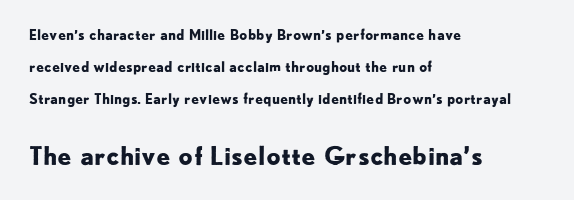
{"italic": "no", "bold": "yes", "underline": "no", "align": "left", "line_spacing": "loose", "line_spacing_ratio": 2.28, "letter_spacing": "normal", "letter_spacing_em": 0.0, "larger_block": "second", "size_ratio": 1.79, "glyph_px": 25}
